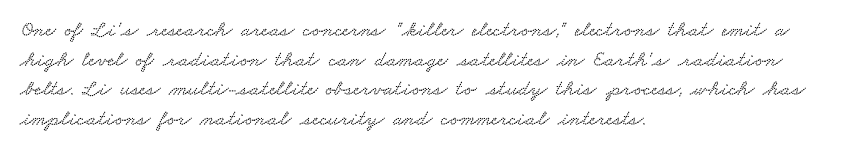
{"underline": "no", "align": "left", "line_spacing": "normal", "line_spacing_ratio": 1.35, "letter_spacing": "normal", "letter_spacing_em": 0.0, "glyph_px": 22}
